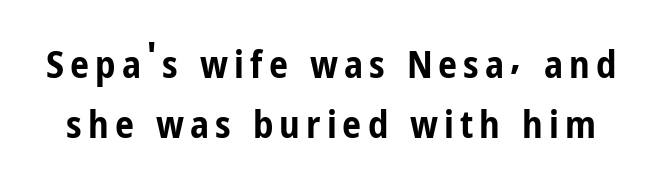
The image shows 38 px bold, condensed sans-serif type, upright; set normal line spacing (1.57x), not underlined; low stroke contrast and a medium x-height.
